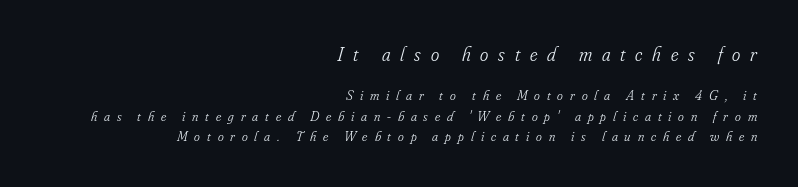
Q: Is the text bold? A: No.
Q: Is the text italic (slanted)? A: Yes, it leans right by about 16 degrees.
Q: Is the text underlined? A: No.
Q: How is the paragraph aligned? A: Right-aligned.
Q: Is the spacing between letters normal or unusually wide? A: Unusually wide.
Q: Is the spacing between lines tight, normal or loose? A: Normal.
Q: Which block of text is set in a larger size, the first (top) or the second (bottom)? A: The first (top) one.
